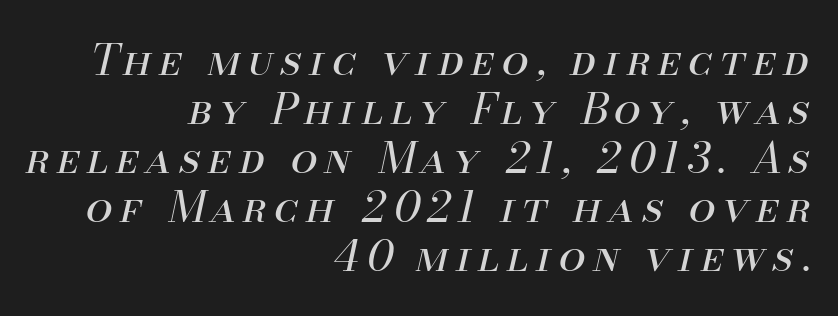
The image shows 43 px regular-weight type, italic (leaning right); set right-aligned, tight line spacing (1.14x), not underlined; medium stroke contrast and a small x-height.
